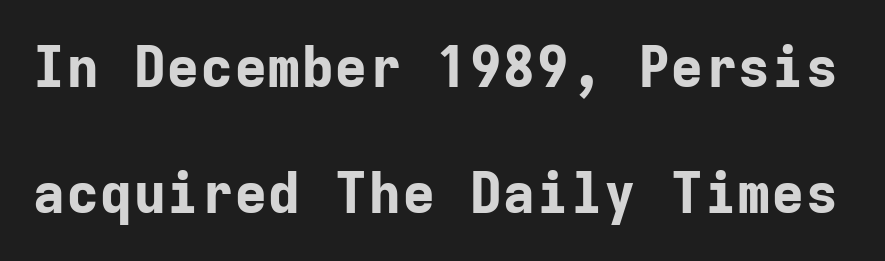
Between one letter and the next there's only the usual sliver of space. A clean baseline with only descenders dipping below it. Here the designer chose a console-style face with uniform glyph widths. Stroke terminals: plain, sans-serif. Tall strokes in this sample are plumb rather than angled.
